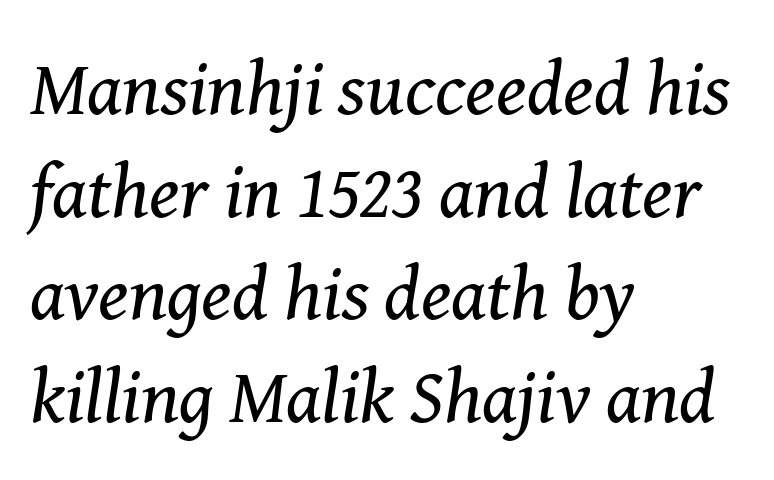
Q: Is the text bold? A: No.
Q: Is the text italic (slanted)? A: Yes, it leans right by about 8 degrees.
Q: Is the typeface a serif or a sans-serif typeface? A: Serif.
Q: Is the text underlined? A: No.
Q: How is the paragraph aligned? A: Left-aligned.
Q: Is the spacing between letters normal or unusually wide? A: Normal.
Q: Is the spacing between lines tight, normal or loose? A: Normal.
Q: Width (condensed, normal, or wide)? A: Normal.
Q: Stroke contrast? A: Medium.
Q: x-height? A: Medium.
Q: Monospaced? A: No.
